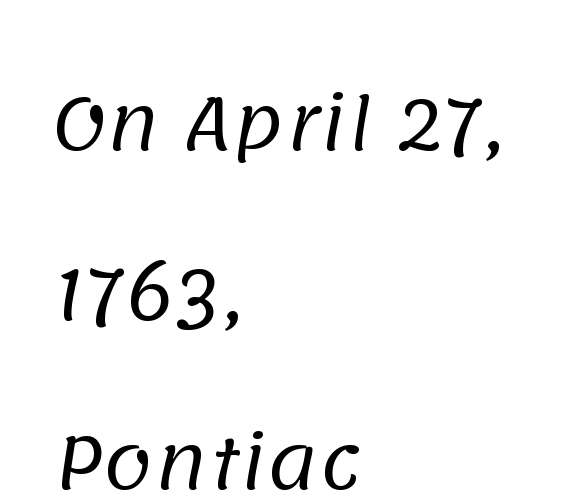
{"serif": "no", "bold": "no", "weight": "regular", "width": "normal", "stroke_contrast": "low", "x_height": "large", "monospaced": "no", "underline": "no", "align": "left", "line_spacing": "loose", "line_spacing_ratio": 2.39, "letter_spacing": "normal", "letter_spacing_em": 0.0, "glyph_px": 71}
